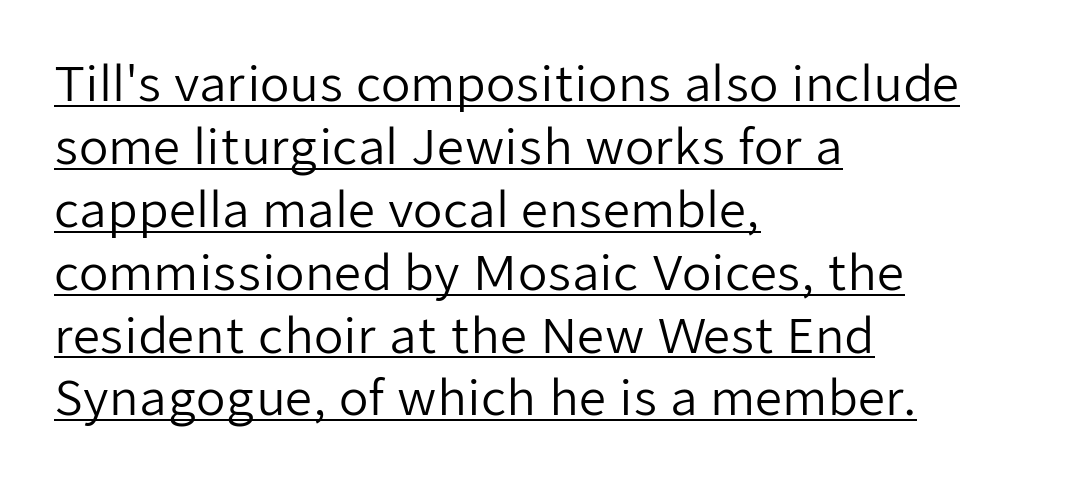
The image shows 48 px regular-weight sans-serif type, upright; set left-aligned, normal line spacing (1.31x), normal letter spacing, underlined; low stroke contrast and a medium x-height.
